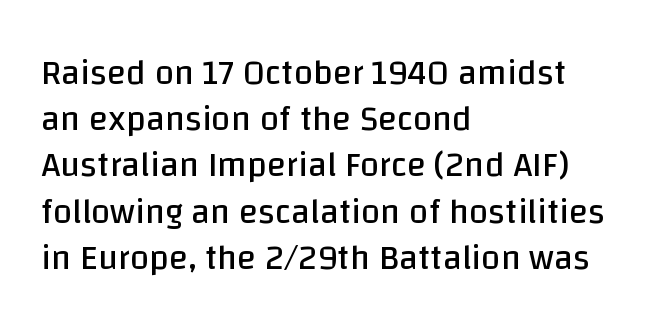
The image shows 35 px regular-weight sans-serif type, upright; set left-aligned, normal line spacing (1.32x), normal letter spacing, not underlined; low stroke contrast and a large x-height.
